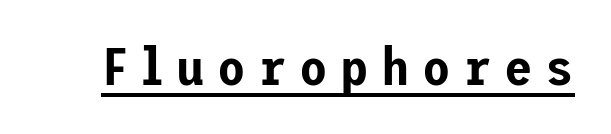
{"serif": "no", "italic": "no", "width": "normal", "stroke_contrast": "low", "x_height": "medium", "underline": "yes", "letter_spacing": "wide", "letter_spacing_em": 0.24, "glyph_px": 52}
